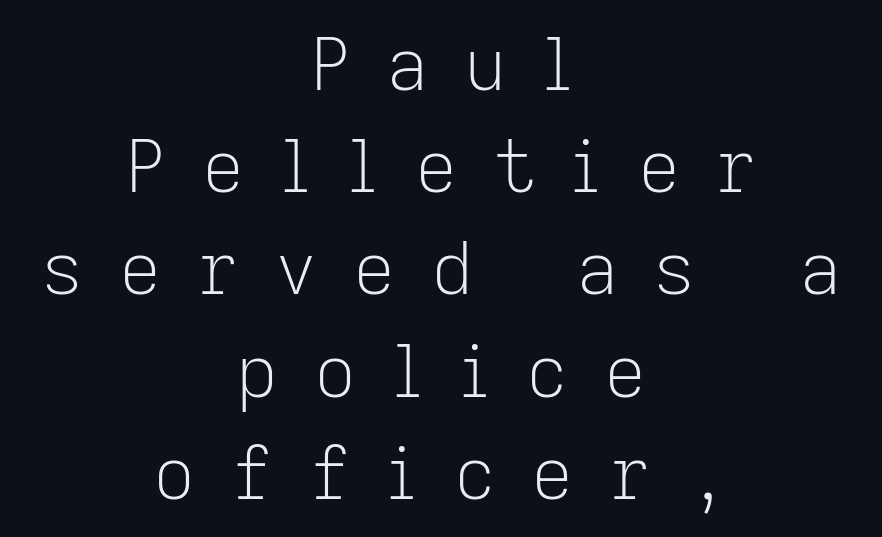
The image shows 73 px light sans-serif type, upright; set centered, normal line spacing (1.4x), unusually wide letter spacing (+0.49 em), not underlined; low stroke contrast and a medium x-height.
